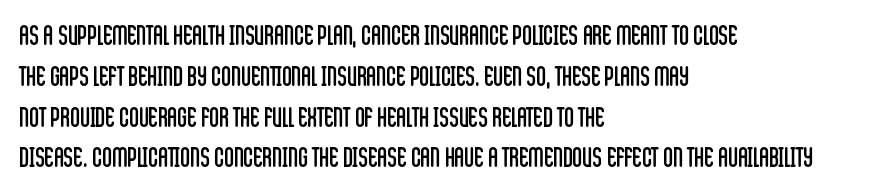
The image shows 27 px text type, upright; set left-aligned, normal line spacing (1.51x), normal letter spacing, not underlined.
